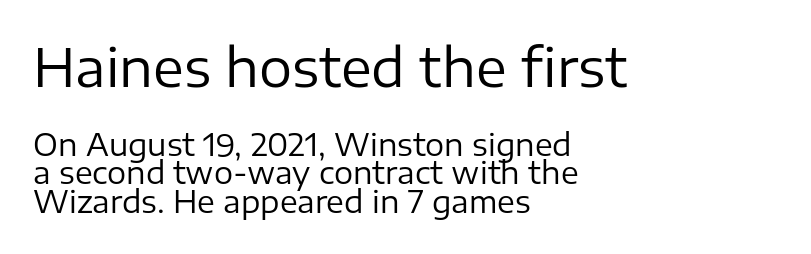
Q: Is the text bold? A: No.
Q: Is the text italic (slanted)? A: No, it is upright.
Q: Is the typeface a serif or a sans-serif typeface? A: Sans-serif.
Q: Is the text underlined? A: No.
Q: How is the paragraph aligned? A: Left-aligned.
Q: Is the spacing between letters normal or unusually wide? A: Normal.
Q: Is the spacing between lines tight, normal or loose? A: Tight.
Q: Which block of text is set in a larger size, the first (top) or the second (bottom)? A: The first (top) one.
Q: Width (condensed, normal, or wide)? A: Normal.
Q: Stroke contrast? A: Low.
Q: x-height? A: Medium.
Q: Monospaced? A: No.
